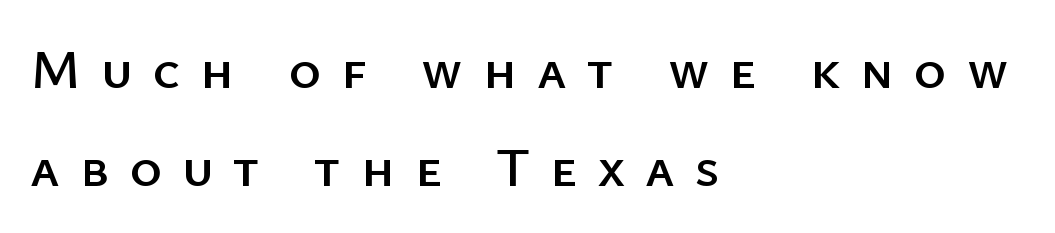
Q: Is the text italic (slanted)? A: No, it is upright.
Q: Is the typeface a serif or a sans-serif typeface? A: Sans-serif.
Q: Is the text underlined? A: No.
Q: How is the paragraph aligned? A: Left-aligned.
Q: Is the spacing between letters normal or unusually wide? A: Unusually wide.
Q: Width (condensed, normal, or wide)? A: Normal.
Q: Stroke contrast? A: Low.
Q: x-height? A: Medium.
Q: Monospaced? A: No.
